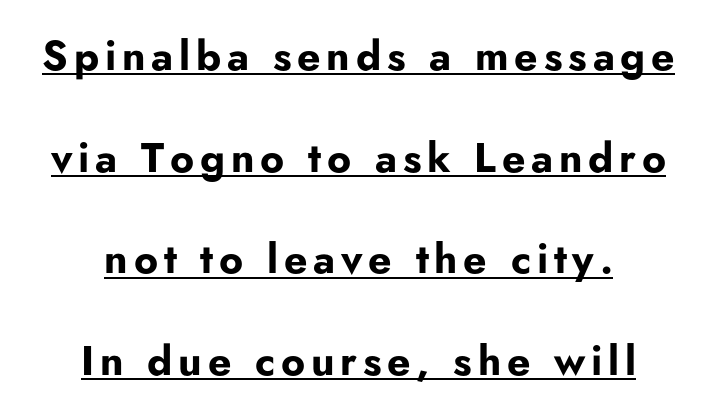
The image shows 41 px bold sans-serif type, upright; set centered, loose line spacing (2.48x), underlined; low stroke contrast and a small x-height.
